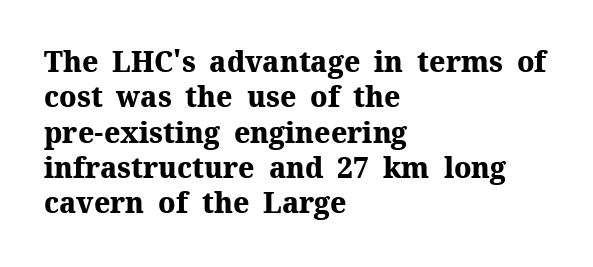
{"serif": "yes", "italic": "no", "bold": "yes", "weight": "heavy", "width": "normal", "stroke_contrast": "medium", "x_height": "medium", "monospaced": "no", "underline": "no", "align": "left", "line_spacing": "normal", "line_spacing_ratio": 1.26, "letter_spacing": "normal", "letter_spacing_em": 0.0, "glyph_px": 28}
